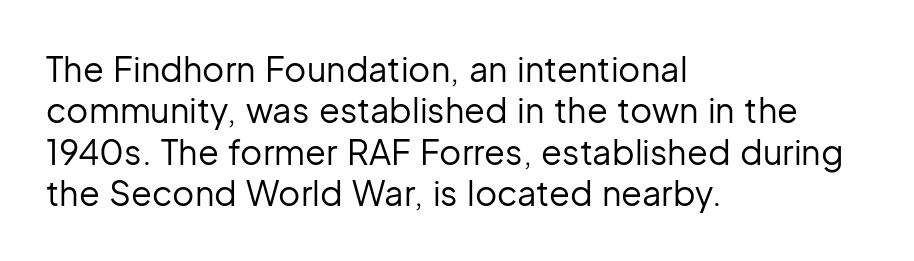
Heaviness? Minimal to ordinary, like unemphasized prose. Grotesque or geometric, the face here clearly has no serifs. Is there any slant? The stems are plumb. The glyphs are unaccompanied by any horizontal stroke below them. A typesetter would call this zero additional tracking.
